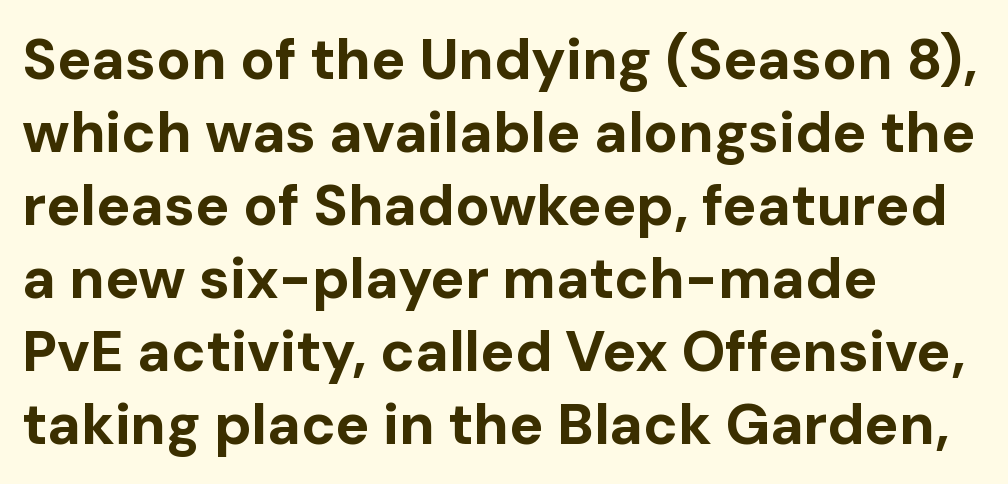
Does extra space separate the letters? No, they use regular spacing. How heavy is the stroke? Heavy — this is a bold. Notice how descenders clear the ascenders below comfortably — that's standard leading. Nope, not italic — everything's standing straight. Unmarked baselines from the first word to the last. Each letter keeps its own natural width here, so spacing adapts to shape.
